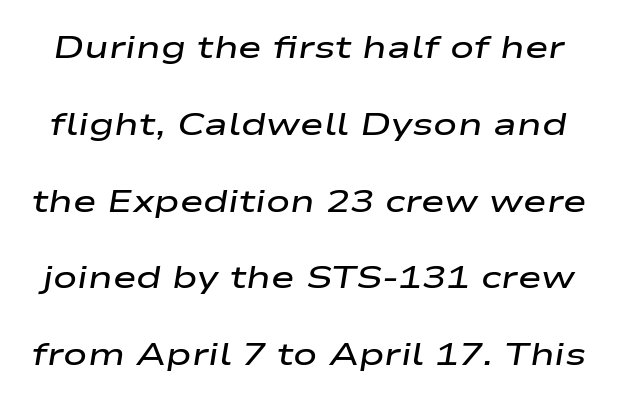
Q: Is the text bold? A: Semi-bold.
Q: Is the text italic (slanted)? A: Yes, it leans right by about 9 degrees.
Q: Is the text underlined? A: No.
Q: Is the spacing between letters normal or unusually wide? A: Normal.
Q: Is the spacing between lines tight, normal or loose? A: Loose.
Q: Width (condensed, normal, or wide)? A: Wide.
Q: Stroke contrast? A: Low.
Q: x-height? A: Medium.
Q: Monospaced? A: No.
